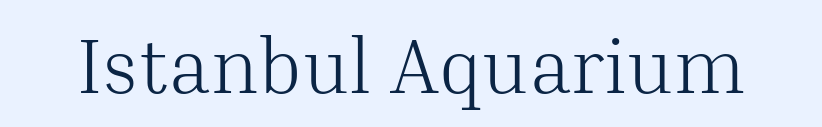
Observe the serifs anchoring each vertical stroke in this sample. No extra tracking has been applied to these lines. Rule under the text: the space is simply empty. Counters stay open thanks to moderate or lighter strokes.
